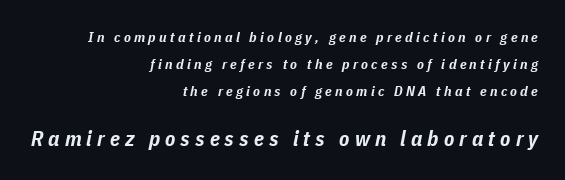
The image shows 21 px bold type, italic (leaning right); set right-aligned, loose line spacing (1.92x), unusually wide letter spacing (+0.24 em), not underlined; the second (bottom) block is 1.5x larger.
